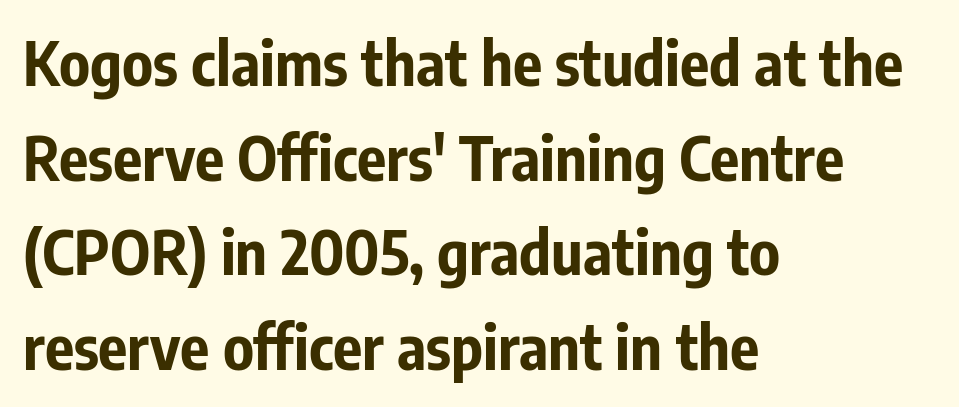
The image shows 61 px bold, condensed sans-serif type, upright; set left-aligned, normal line spacing (1.55x), normal letter spacing, not underlined; low stroke contrast and a medium x-height.
